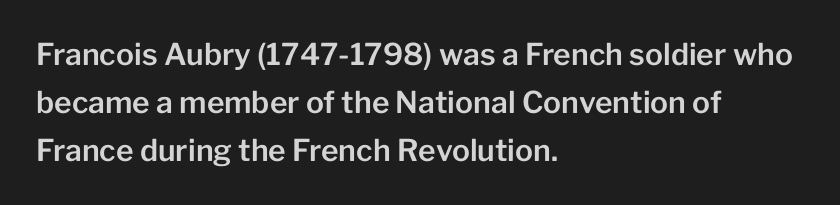
{"serif": "no", "italic": "no", "width": "normal", "stroke_contrast": "low", "x_height": "medium", "monospaced": "no", "underline": "no", "align": "left", "line_spacing": "normal", "line_spacing_ratio": 1.6, "letter_spacing": "normal", "letter_spacing_em": 0.0, "glyph_px": 30}
